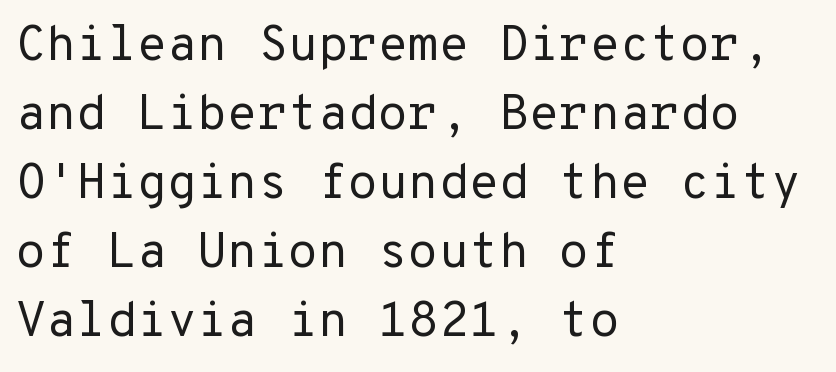
The image shows 49 px regular-weight sans-serif type, upright; set left-aligned, normal line spacing (1.41x), normal letter spacing, not underlined; low stroke contrast and a medium x-height.
